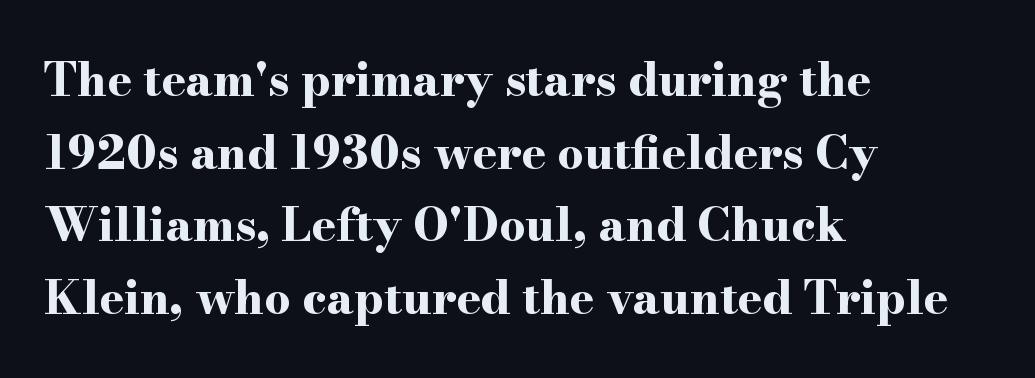
{"serif": "yes", "italic": "no", "bold": "yes", "weight": "bold", "width": "wide", "stroke_contrast": "high", "x_height": "small", "monospaced": "no", "underline": "no", "align": "left", "line_spacing": "normal", "line_spacing_ratio": 1.58, "letter_spacing": "normal", "letter_spacing_em": 0.0, "glyph_px": 46}
